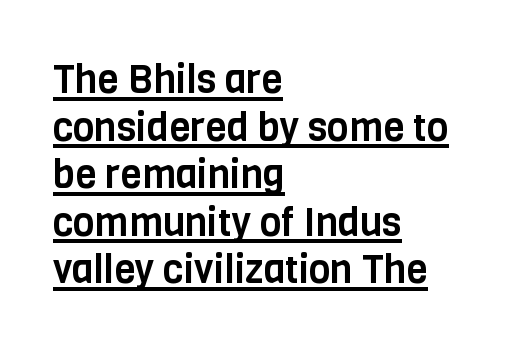
The image shows 39 px condensed sans-serif type, upright; set left-aligned, line spacing 1.22x, normal letter spacing, underlined; low stroke contrast and a large x-height.
